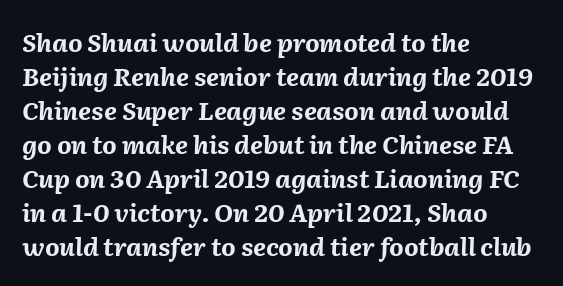
{"italic": "yes", "lean": "right", "slant_degrees": 2, "bold": "yes", "underline": "no", "align": "left", "line_spacing": "normal", "line_spacing_ratio": 1.36, "letter_spacing": "normal", "letter_spacing_em": 0.0, "glyph_px": 25}
